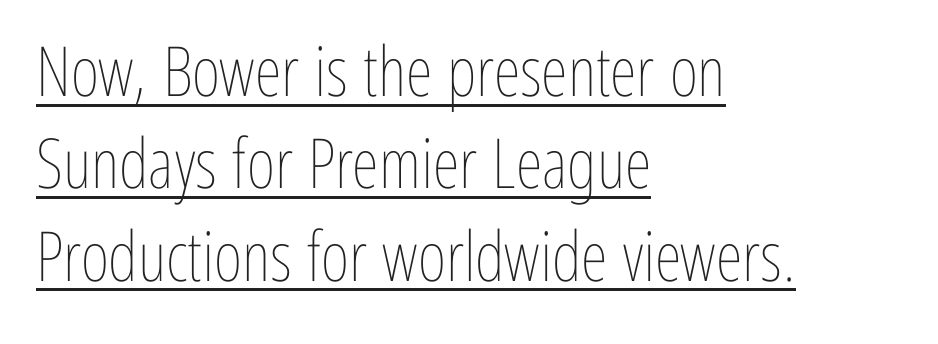
Descenders here cross a horizontal rule under the line. Vertical stems look standard width or narrower in stroke. A typesetter would call this proportional, since set widths differ per character. Tall strokes in this sample are plumb rather than angled.
